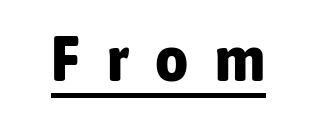
Q: Is the text bold? A: Yes.
Q: Is the text italic (slanted)? A: No, it is upright.
Q: Is the typeface a serif or a sans-serif typeface? A: Sans-serif.
Q: Is the text underlined? A: Yes.
Q: Is the spacing between letters normal or unusually wide? A: Unusually wide.
Q: Width (condensed, normal, or wide)? A: Condensed.
Q: Stroke contrast? A: Low.
Q: x-height? A: Medium.
Q: Monospaced? A: No.
